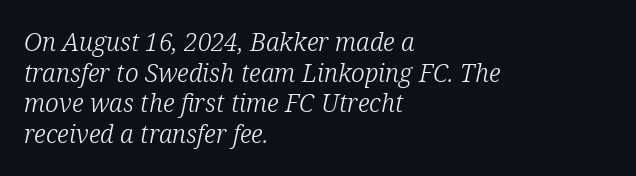
Q: Is the text bold? A: No.
Q: Is the text italic (slanted)? A: Yes, it leans right by about 12 degrees.
Q: Is the text underlined? A: No.
Q: How is the paragraph aligned? A: Left-aligned.
Q: Is the spacing between letters normal or unusually wide? A: Normal.
